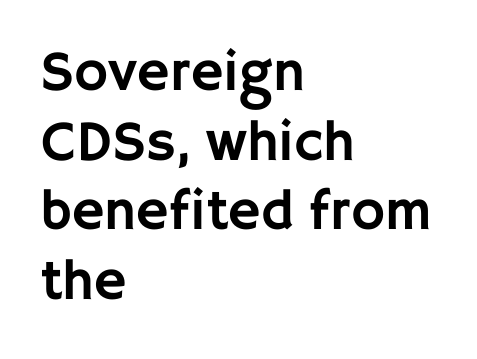
Q: Is the text italic (slanted)? A: No, it is upright.
Q: Is the typeface a serif or a sans-serif typeface? A: Sans-serif.
Q: Is the text underlined? A: No.
Q: How is the paragraph aligned? A: Left-aligned.
Q: Is the spacing between letters normal or unusually wide? A: Normal.
Q: Width (condensed, normal, or wide)? A: Normal.
Q: Stroke contrast? A: Low.
Q: x-height? A: Large.
Q: Monospaced? A: No.
